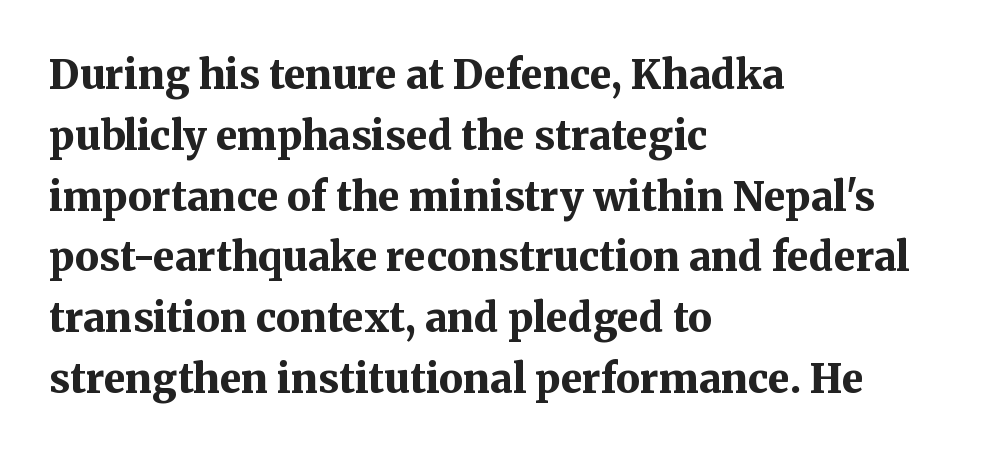
Q: Is the text bold? A: Yes.
Q: Is the text italic (slanted)? A: No, it is upright.
Q: Is the typeface a serif or a sans-serif typeface? A: Serif.
Q: Is the text underlined? A: No.
Q: How is the paragraph aligned? A: Left-aligned.
Q: Is the spacing between letters normal or unusually wide? A: Normal.
Q: Is the spacing between lines tight, normal or loose? A: Normal.
Q: Width (condensed, normal, or wide)? A: Normal.
Q: Stroke contrast? A: Medium.
Q: x-height? A: Medium.
Q: Monospaced? A: No.
